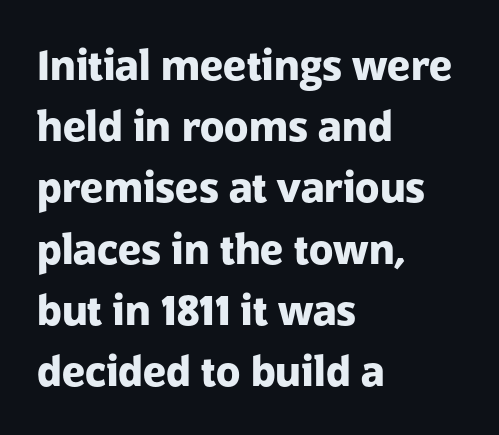
Q: Is the text bold? A: Yes.
Q: Is the text italic (slanted)? A: No, it is upright.
Q: Is the typeface a serif or a sans-serif typeface? A: Sans-serif.
Q: Is the text underlined? A: No.
Q: How is the paragraph aligned? A: Left-aligned.
Q: Is the spacing between letters normal or unusually wide? A: Normal.
Q: Is the spacing between lines tight, normal or loose? A: Normal.
Q: Width (condensed, normal, or wide)? A: Normal.
Q: Stroke contrast? A: Low.
Q: x-height? A: Medium.
Q: Monospaced? A: No.
